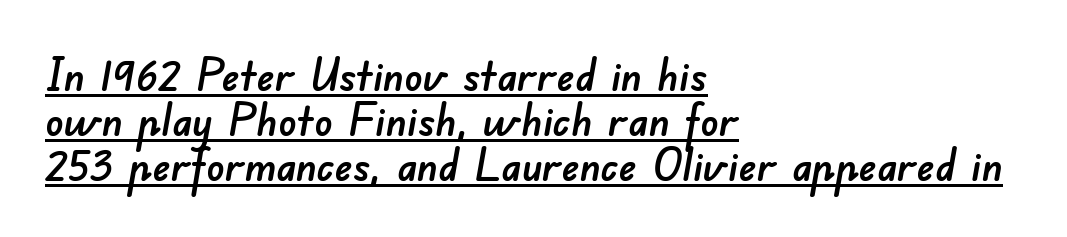
Q: Is the typeface a serif or a sans-serif typeface? A: Sans-serif.
Q: Is the text underlined? A: Yes.
Q: How is the paragraph aligned? A: Left-aligned.
Q: Is the spacing between letters normal or unusually wide? A: Normal.
Q: Is the spacing between lines tight, normal or loose? A: Tight.
Q: Width (condensed, normal, or wide)? A: Normal.
Q: Stroke contrast? A: Low.
Q: x-height? A: Small.
Q: Monospaced? A: No.
